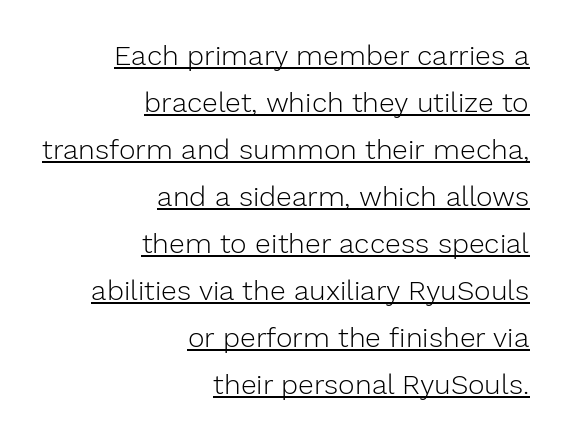
{"serif": "no", "italic": "no", "bold": "no", "weight": "light", "width": "normal", "stroke_contrast": "low", "x_height": "medium", "monospaced": "no", "underline": "yes", "align": "right", "line_spacing": "normal", "line_spacing_ratio": 1.68, "letter_spacing": "normal", "letter_spacing_em": 0.0, "glyph_px": 28}
